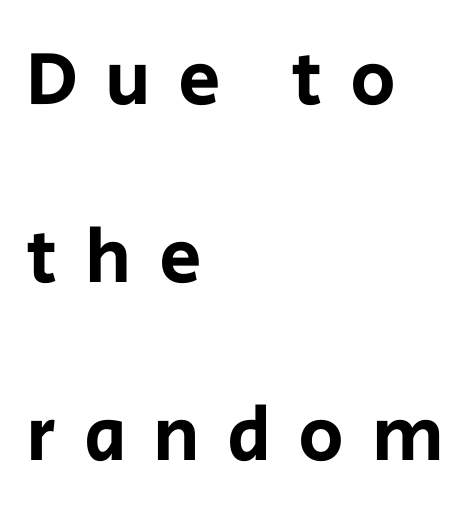
Q: Is the text italic (slanted)? A: No, it is upright.
Q: Is the typeface a serif or a sans-serif typeface? A: Sans-serif.
Q: Is the text underlined? A: No.
Q: How is the paragraph aligned? A: Left-aligned.
Q: Is the spacing between letters normal or unusually wide? A: Unusually wide.
Q: Is the spacing between lines tight, normal or loose? A: Loose.
Q: Width (condensed, normal, or wide)? A: Normal.
Q: Stroke contrast? A: Low.
Q: x-height? A: Large.
Q: Monospaced? A: No.
